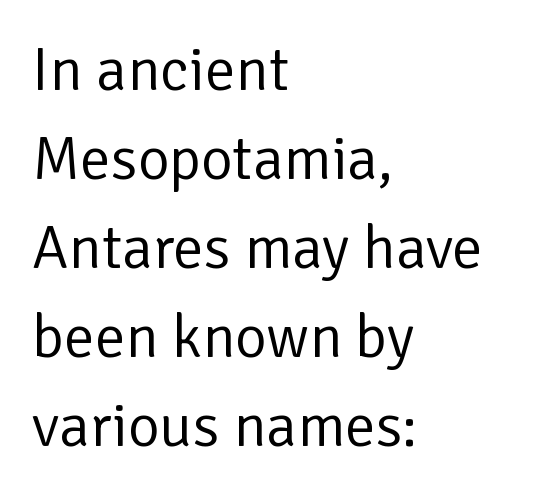
{"serif": "no", "italic": "no", "bold": "no", "weight": "regular", "width": "normal", "stroke_contrast": "low", "x_height": "medium", "monospaced": "no", "underline": "no", "align": "left", "line_spacing": "normal", "line_spacing_ratio": 1.46, "letter_spacing": "normal", "letter_spacing_em": 0.0, "glyph_px": 61}
